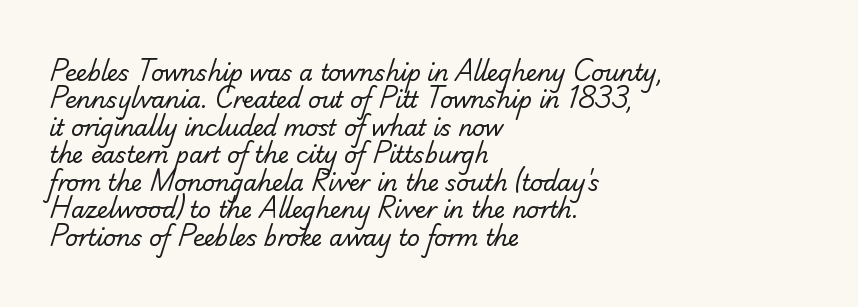
Q: Is the text bold? A: No.
Q: Is the text underlined? A: No.
Q: How is the paragraph aligned? A: Left-aligned.
Q: Is the spacing between letters normal or unusually wide? A: Normal.
Q: Is the spacing between lines tight, normal or loose? A: Normal.
